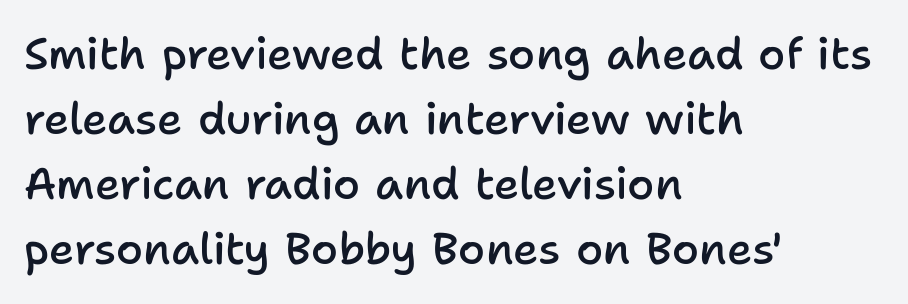
A typesetter would call this proportional, since set widths differ per character. Look at the stroke-to-counter ratio: somewhat heavy, a semibold. The space beneath each line is pristine and unruled. The setting favours the left margin, as ordinary paragraphs usually do. These lines sit exactly where default settings would place them.
